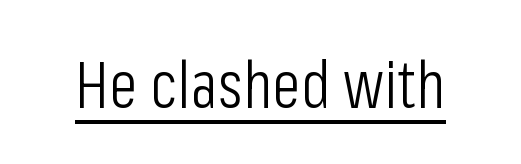
Posture: vertical. Font category for this specimen: sans-serif. The typesetter has applied underlining to the passage shown. Inter-character spacing is left at the font's built-in metrics.
